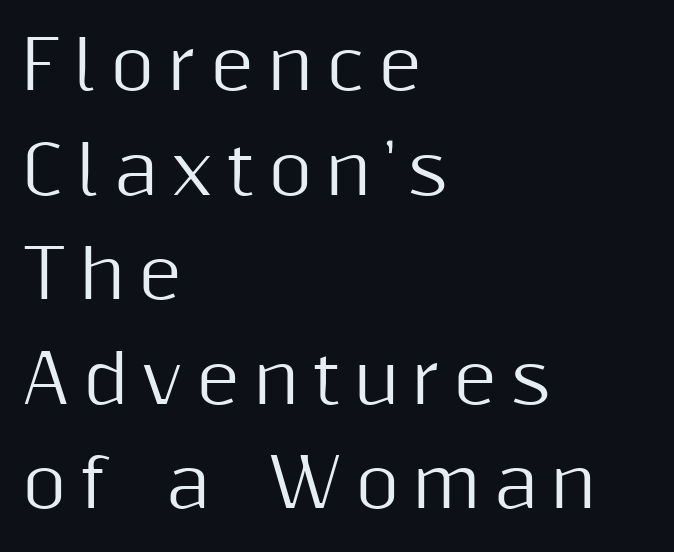
{"serif": "no", "italic": "no", "width": "normal", "stroke_contrast": "medium", "x_height": "medium", "monospaced": "no", "underline": "no", "align": "left", "line_spacing": "normal", "line_spacing_ratio": 1.56, "letter_spacing": "wide", "letter_spacing_em": 0.2, "glyph_px": 67}
